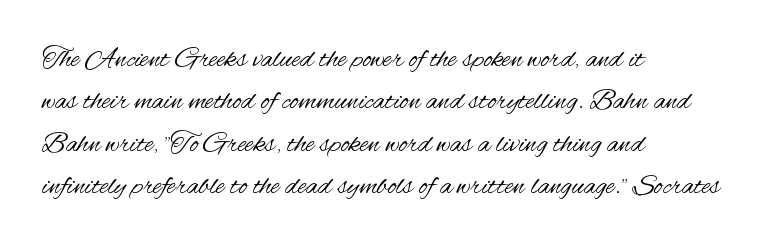
The face used here is proportionally spaced, like ordinary book or web type. The passage is arranged the way most books set body copy — flush left. Weight class: somewhere from thin through regular.
